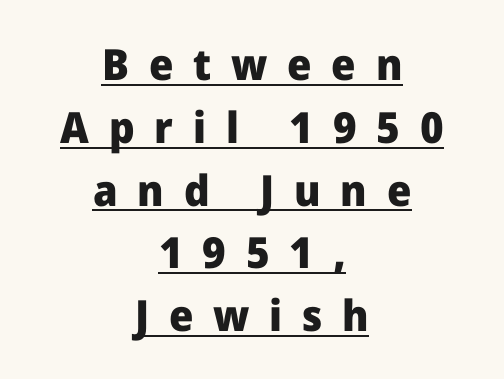
Q: Is the text bold? A: Yes.
Q: Is the text italic (slanted)? A: No, it is upright.
Q: Is the typeface a serif or a sans-serif typeface? A: Sans-serif.
Q: Is the text underlined? A: Yes.
Q: How is the paragraph aligned? A: Centered.
Q: Is the spacing between letters normal or unusually wide? A: Unusually wide.
Q: Is the spacing between lines tight, normal or loose? A: Normal.
Q: Width (condensed, normal, or wide)? A: Normal.
Q: Stroke contrast? A: Low.
Q: x-height? A: Medium.
Q: Monospaced? A: No.
